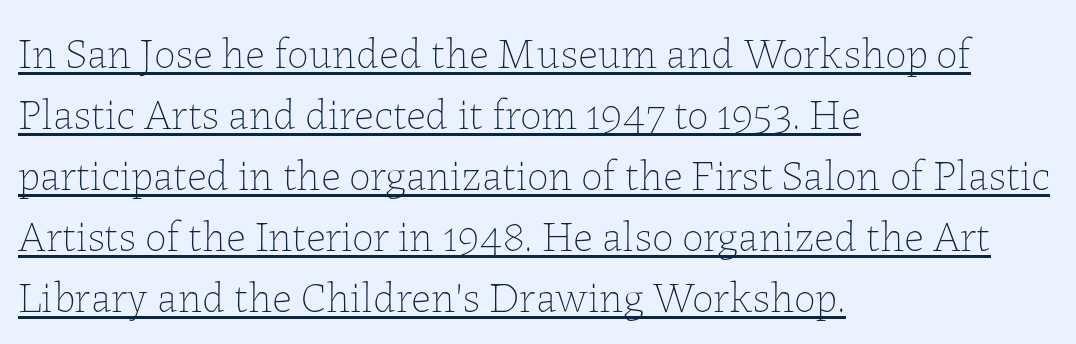
The rendering uses the underline text-decoration. These lines stack with their left ends in a neat column. The weight would be labelled regular, book, light, or lighter still. Vertically, the passage feels balanced, rows spaced as you'd expect. The face used here is proportionally spaced, like ordinary book or web type.
